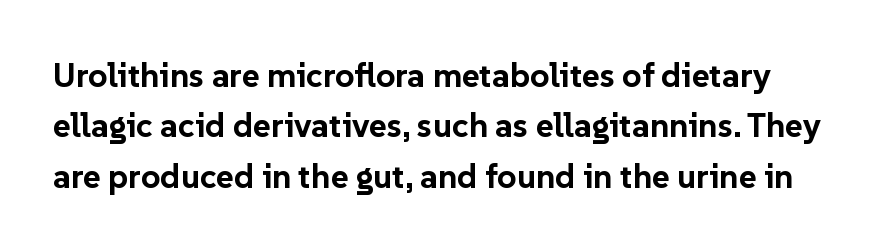
Unlike a traditional serif, this face leaves its strokes unadorned. Type without underlining. No extra tracking has been applied to these lines. You could not count columns in this text — the font is proportionally spaced. These lines were composed using upright roman letters.
